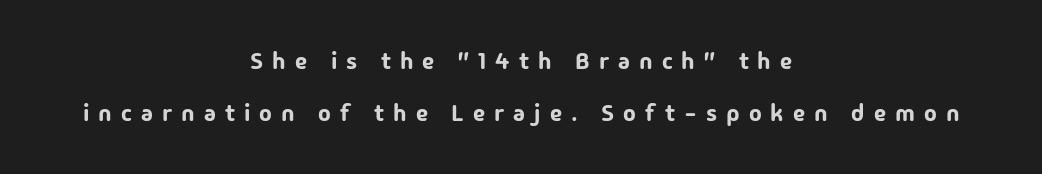
There is plenty of visible air inserted between adjacent glyphs. This rendering features lettering with no underline. Centered paragraph, ragged on both sides. A great deal of white space separates one row of letters from the next. The lettering holds an erect, upright posture throughout.
